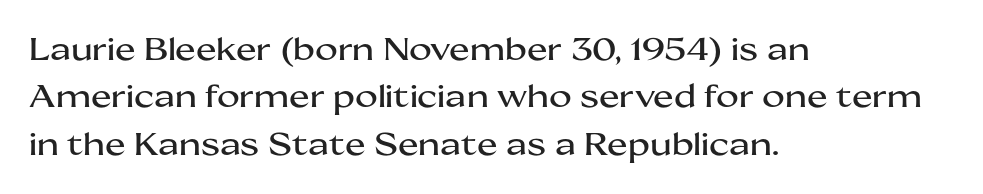
The image shows 31 px wide type, upright; set left-aligned, normal line spacing (1.53x), normal letter spacing, not underlined; medium stroke contrast and a medium x-height.
